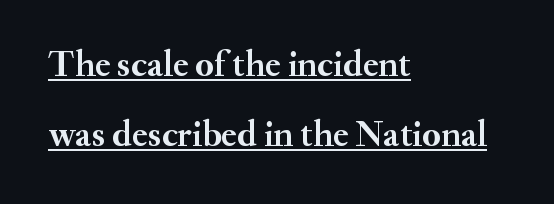
Q: Is the text bold? A: Yes.
Q: Is the text italic (slanted)? A: No, it is upright.
Q: Is the typeface a serif or a sans-serif typeface? A: Serif.
Q: Is the text underlined? A: Yes.
Q: How is the paragraph aligned? A: Left-aligned.
Q: Is the spacing between letters normal or unusually wide? A: Normal.
Q: Width (condensed, normal, or wide)? A: Normal.
Q: Stroke contrast? A: Medium.
Q: x-height? A: Small.
Q: Monospaced? A: No.
